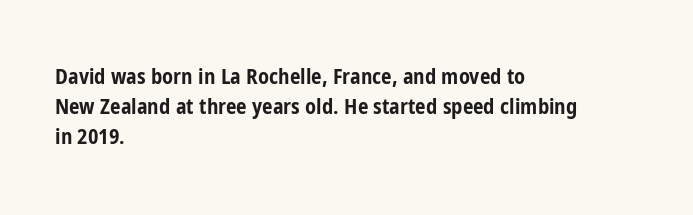
The image shows 21 px bold type, upright; set left-aligned, normal line spacing (1.42x), normal letter spacing, not underlined.
